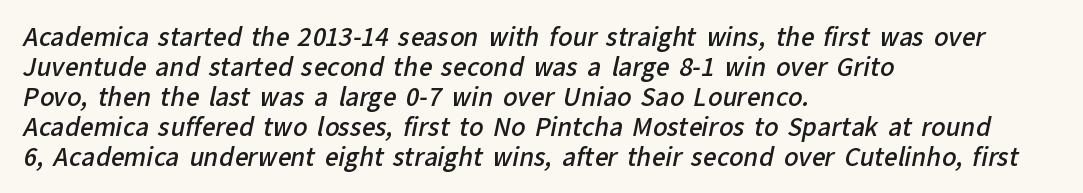
{"bold": "semi", "underline": "no", "align": "left", "line_spacing": "normal", "line_spacing_ratio": 1.25, "letter_spacing": "normal", "letter_spacing_em": 0.0, "glyph_px": 24}
